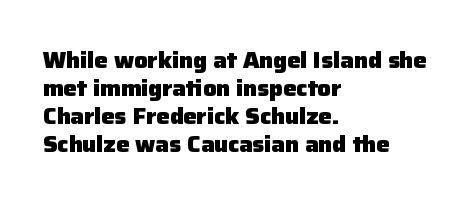
The passage is arranged the way most books set body copy — flush left. No word sits above an underline. Nobody touched the tracking dial on this one. Stroke thickness is high; the sample reads as a true bold.
